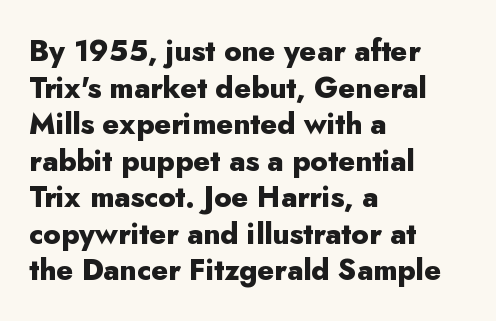
{"serif": "no", "italic": "no", "bold": "yes", "weight": "heavy", "width": "normal", "stroke_contrast": "low", "x_height": "small", "monospaced": "no", "underline": "no", "align": "left", "line_spacing": "normal", "line_spacing_ratio": 1.26, "letter_spacing": "normal", "letter_spacing_em": 0.0, "glyph_px": 29}
